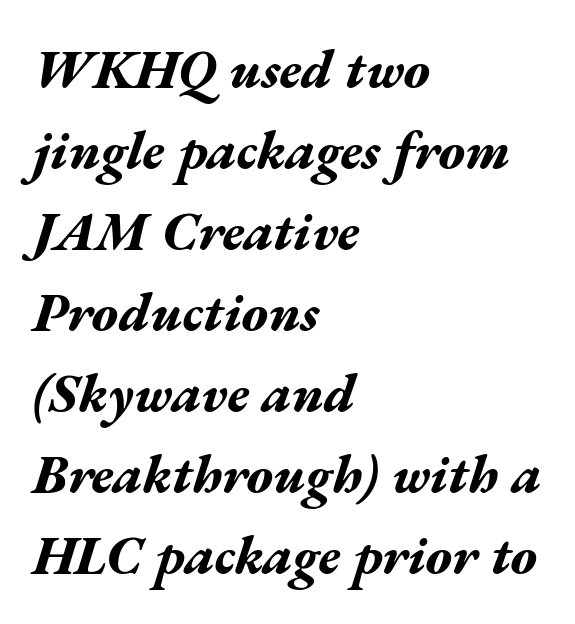
{"italic": "yes", "lean": "right", "slant_degrees": 17, "bold": "yes", "weight": "bold", "width": "wide", "stroke_contrast": "medium", "x_height": "medium", "monospaced": "no", "underline": "no", "align": "left", "line_spacing": "normal", "line_spacing_ratio": 1.5, "letter_spacing": "normal", "letter_spacing_em": 0.0, "glyph_px": 54}
